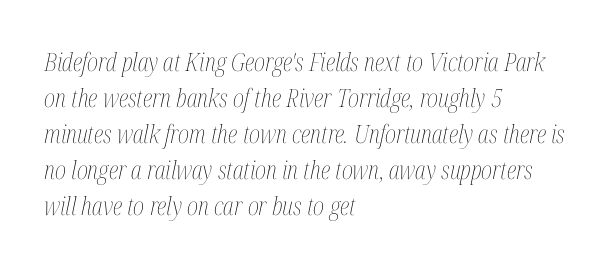
The image shows 25 px text type, italic (leaning right); set left-aligned, normal line spacing (1.44x), normal letter spacing, not underlined.
